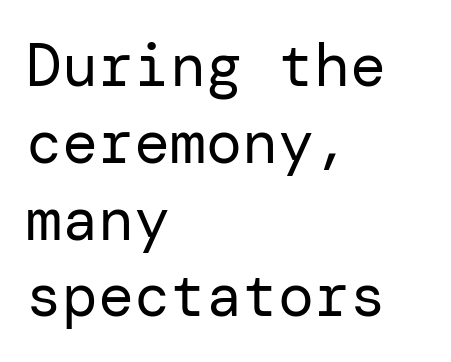
{"serif": "no", "italic": "no", "bold": "no", "weight": "regular", "width": "normal", "stroke_contrast": "low", "x_height": "medium", "underline": "no", "align": "left", "line_spacing": "normal", "line_spacing_ratio": 1.28, "letter_spacing": "normal", "letter_spacing_em": 0.0, "glyph_px": 60}
